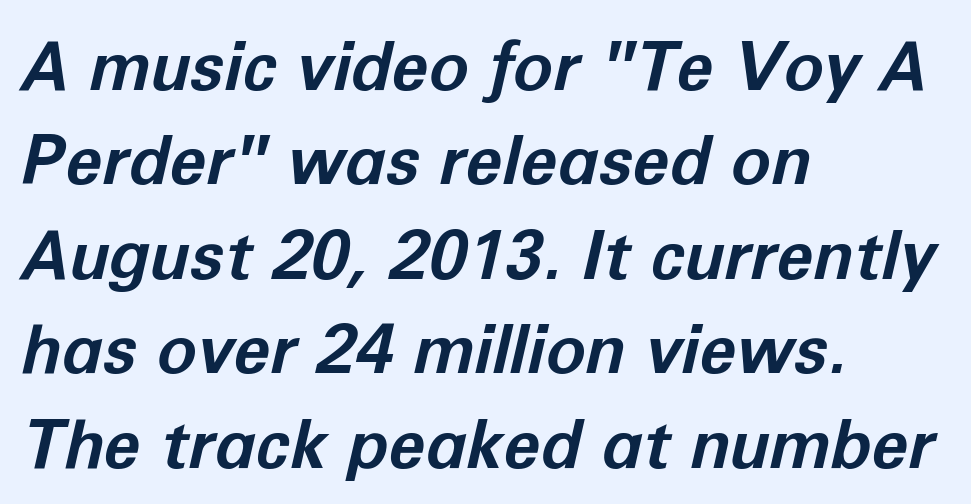
The line-height multiplier appears to be the usual default. The typesetter chose a ragged-right arrangement here. You could not count columns in this text — the font is proportionally spaced. The whole block is typeset with a tilt. Students, note that the glyphs here touch the page at normal intervals. Does the weight exceed regular? Yes, all the way to bold.
